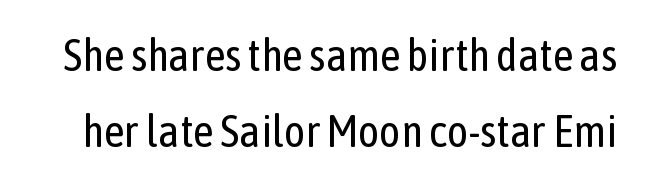
{"serif": "no", "italic": "no", "bold": "no", "weight": "regular", "width": "condensed", "stroke_contrast": "low", "x_height": "medium", "monospaced": "no", "underline": "no", "line_spacing": "normal", "line_spacing_ratio": 1.68, "letter_spacing": "normal", "letter_spacing_em": 0.0, "glyph_px": 45}
